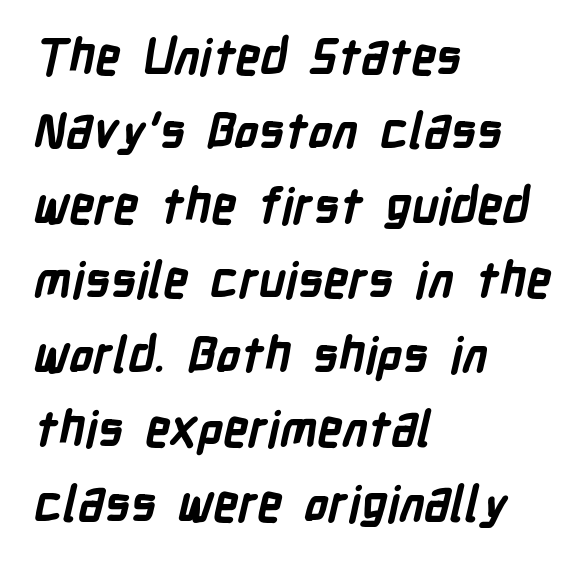
{"serif": "no", "bold": "yes", "weight": "bold", "width": "condensed", "stroke_contrast": "low", "x_height": "medium", "monospaced": "no", "underline": "no", "align": "left", "line_spacing": "normal", "line_spacing_ratio": 1.52, "letter_spacing": "normal", "letter_spacing_em": 0.0, "glyph_px": 49}
